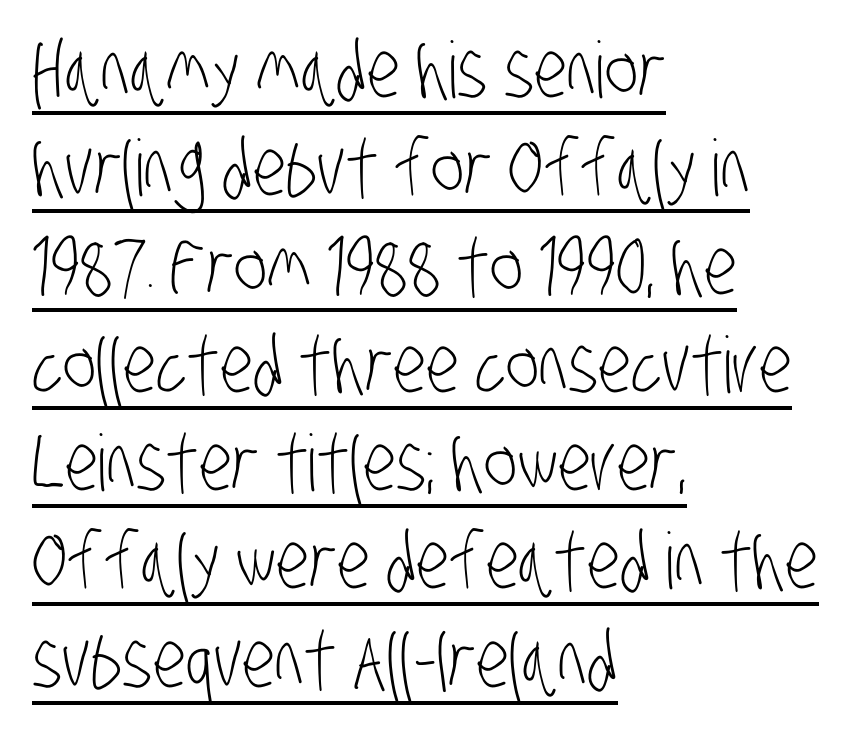
Q: Is the text bold? A: No.
Q: Is the typeface a serif or a sans-serif typeface? A: Sans-serif.
Q: Is the text underlined? A: Yes.
Q: How is the paragraph aligned? A: Left-aligned.
Q: Is the spacing between letters normal or unusually wide? A: Normal.
Q: Is the spacing between lines tight, normal or loose? A: Normal.
Q: Width (condensed, normal, or wide)? A: Condensed.
Q: Stroke contrast? A: Low.
Q: x-height? A: Large.
Q: Monospaced? A: No.
